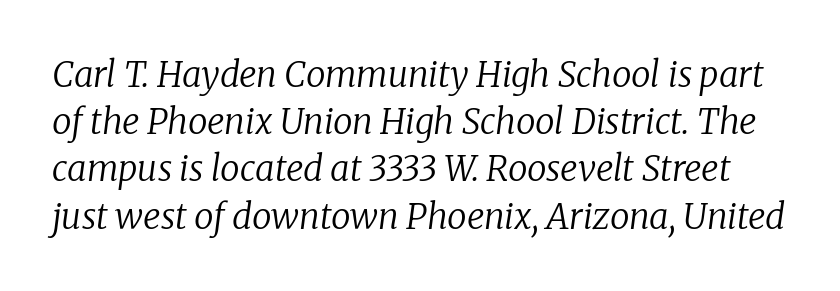
No chunkiness to these letters — they're not bold. Here the designer chose a conventional face with non-uniform glyph widths. The horizontal fit of the characters is conventional and even. In terms of posture, this sample is oblique.
